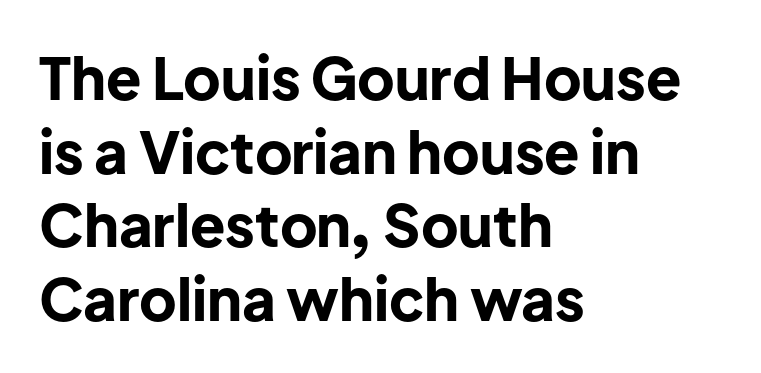
I'd call this a sans setting — the letters go barefoot. The face used here is proportionally spaced, like ordinary book or web type. Does the weight exceed regular? Yes, all the way to bold. The rendering anchors every line to the left-hand side. Students, observe: this is what conventionally led text looks like.
